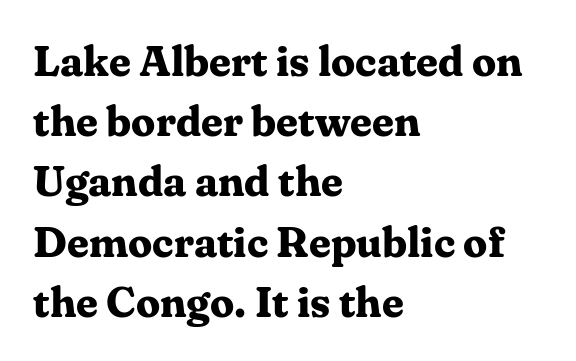
{"serif": "yes", "italic": "no", "bold": "yes", "weight": "bold", "width": "normal", "stroke_contrast": "medium", "x_height": "medium", "monospaced": "no", "underline": "no", "align": "left", "line_spacing": "normal", "line_spacing_ratio": 1.4, "letter_spacing": "normal", "letter_spacing_em": 0.0, "glyph_px": 43}
